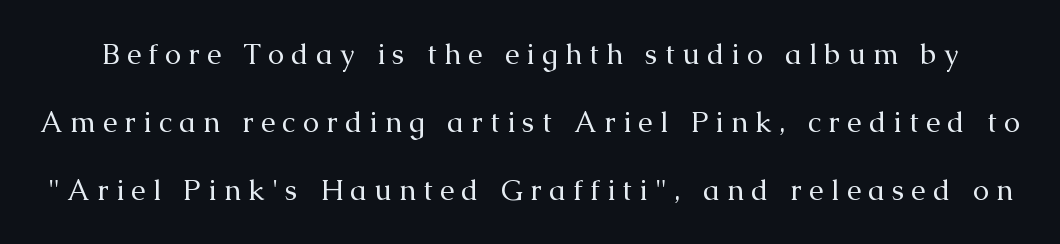
Q: Is the text bold? A: No.
Q: Is the text italic (slanted)? A: No, it is upright.
Q: Is the typeface a serif or a sans-serif typeface? A: Serif.
Q: Is the text underlined? A: No.
Q: Is the spacing between letters normal or unusually wide? A: Unusually wide.
Q: Is the spacing between lines tight, normal or loose? A: Loose.
Q: Width (condensed, normal, or wide)? A: Normal.
Q: Stroke contrast? A: Medium.
Q: x-height? A: Medium.
Q: Monospaced? A: No.
